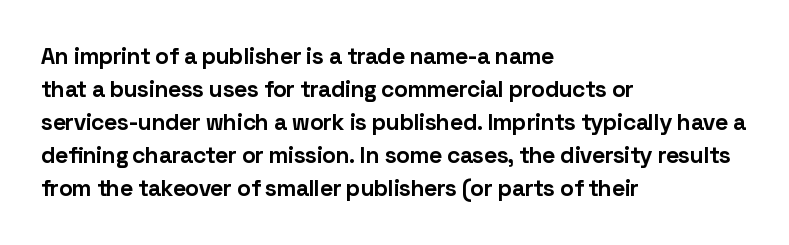
Q: Is the text bold? A: Yes.
Q: Is the text italic (slanted)? A: No, it is upright.
Q: Is the text underlined? A: No.
Q: How is the paragraph aligned? A: Left-aligned.
Q: Is the spacing between letters normal or unusually wide? A: Normal.
Q: Is the spacing between lines tight, normal or loose? A: Normal.
